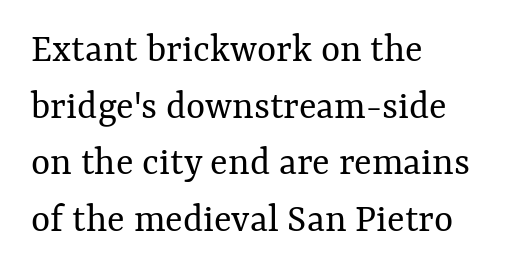
The image shows 41 px regular-weight type, upright; set left-aligned, normal line spacing (1.38x), normal letter spacing, not underlined; medium stroke contrast and a medium x-height.
